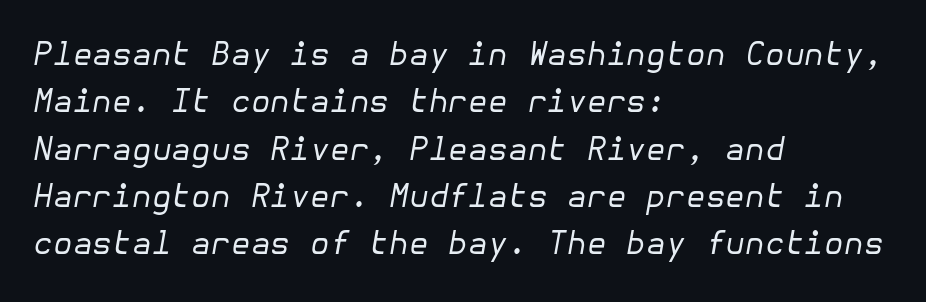
Q: Is the text bold? A: No.
Q: Is the text italic (slanted)? A: Yes, it leans right by about 10 degrees.
Q: Is the text underlined? A: No.
Q: How is the paragraph aligned? A: Left-aligned.
Q: Is the spacing between letters normal or unusually wide? A: Normal.
Q: Is the spacing between lines tight, normal or loose? A: Normal.
Q: Width (condensed, normal, or wide)? A: Normal.
Q: Stroke contrast? A: Low.
Q: x-height? A: Medium.
